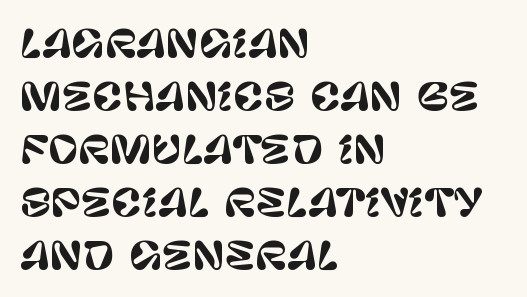
{"serif": "no", "width": "normal", "stroke_contrast": "low", "x_height": "large", "monospaced": "no", "underline": "no", "align": "left", "line_spacing": "normal", "line_spacing_ratio": 1.43, "letter_spacing": "normal", "letter_spacing_em": 0.0, "glyph_px": 37}
